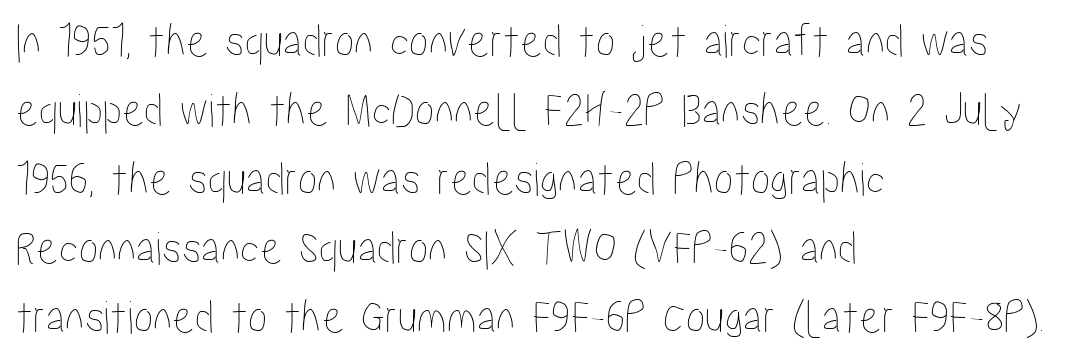
{"italic": "no", "width": "condensed", "stroke_contrast": "low", "x_height": "medium", "monospaced": "no", "underline": "no", "align": "left", "line_spacing": "normal", "line_spacing_ratio": 1.41, "letter_spacing": "normal", "letter_spacing_em": 0.0, "glyph_px": 49}
